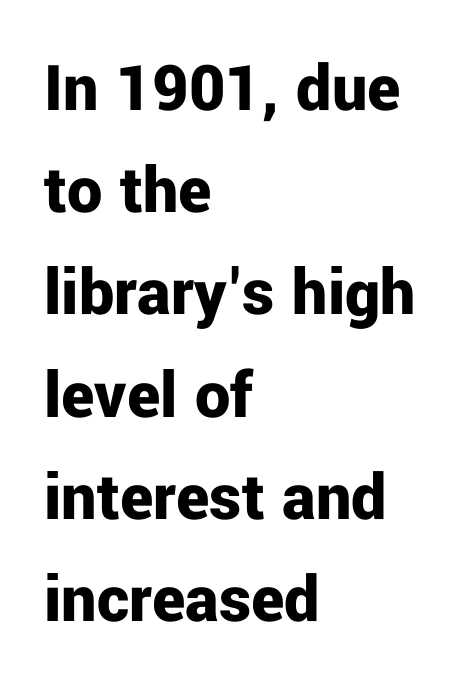
The image shows 70 px bold sans-serif type, upright; set left-aligned, normal line spacing (1.46x), normal letter spacing, not underlined; low stroke contrast and a medium x-height.
